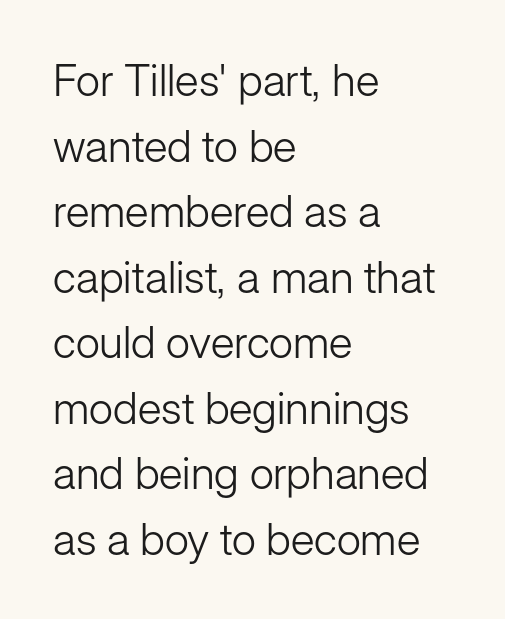
Q: Is the text bold? A: No.
Q: Is the text italic (slanted)? A: No, it is upright.
Q: Is the typeface a serif or a sans-serif typeface? A: Sans-serif.
Q: Is the text underlined? A: No.
Q: How is the paragraph aligned? A: Left-aligned.
Q: Is the spacing between letters normal or unusually wide? A: Normal.
Q: Is the spacing between lines tight, normal or loose? A: Normal.
Q: Width (condensed, normal, or wide)? A: Normal.
Q: Stroke contrast? A: Low.
Q: x-height? A: Medium.
Q: Monospaced? A: No.
